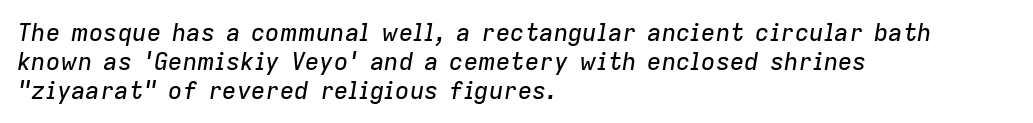
The image shows 24 px text type, italic (leaning right); set left-aligned, line spacing 1.2x, normal letter spacing, not underlined.
